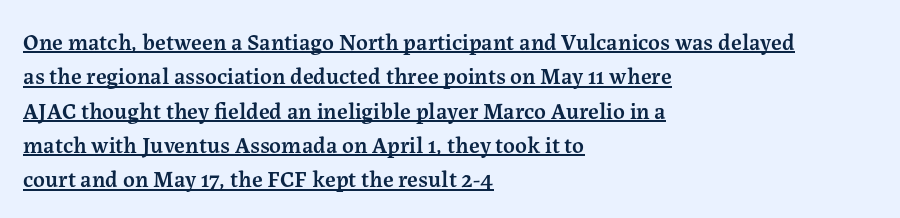
{"italic": "no", "bold": "semi", "underline": "yes", "align": "left", "line_spacing": "normal", "line_spacing_ratio": 1.49, "letter_spacing": "normal", "letter_spacing_em": 0.0, "glyph_px": 23}
